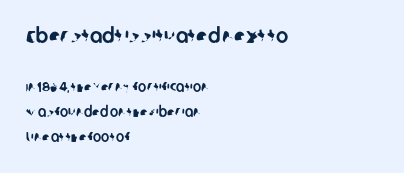
{"underline": "no", "align": "left", "line_spacing_ratio": 1.81, "letter_spacing": "normal", "letter_spacing_em": 0.0, "larger_block": "first", "size_ratio": 1.5, "glyph_px": 21}
